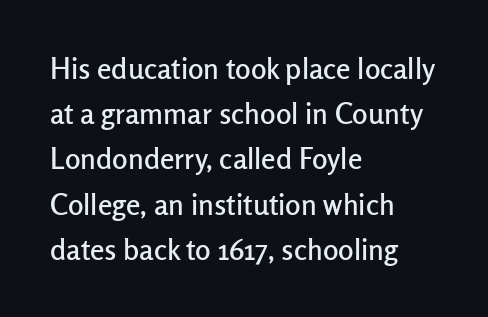
Q: Is the text italic (slanted)? A: No, it is upright.
Q: Is the typeface a serif or a sans-serif typeface? A: Sans-serif.
Q: Is the text underlined? A: No.
Q: How is the paragraph aligned? A: Left-aligned.
Q: Is the spacing between letters normal or unusually wide? A: Normal.
Q: Is the spacing between lines tight, normal or loose? A: Normal.
Q: Width (condensed, normal, or wide)? A: Normal.
Q: Stroke contrast? A: Low.
Q: x-height? A: Medium.
Q: Monospaced? A: No.
